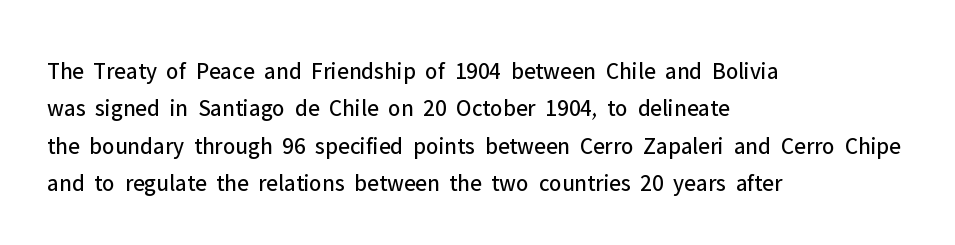
The image shows 24 px text type, upright; set left-aligned, normal line spacing (1.56x), normal letter spacing, not underlined.
